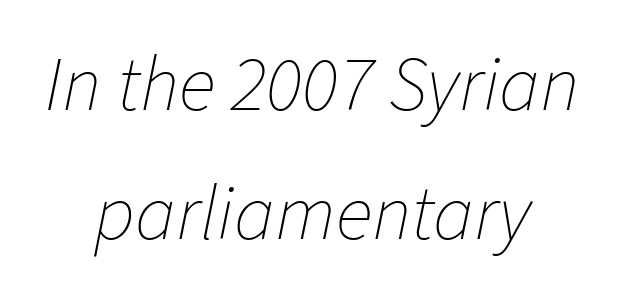
The image shows 78 px thin type, italic (leaning right); set centered, normal line spacing (1.65x), normal letter spacing, not underlined; low stroke contrast and a medium x-height.
